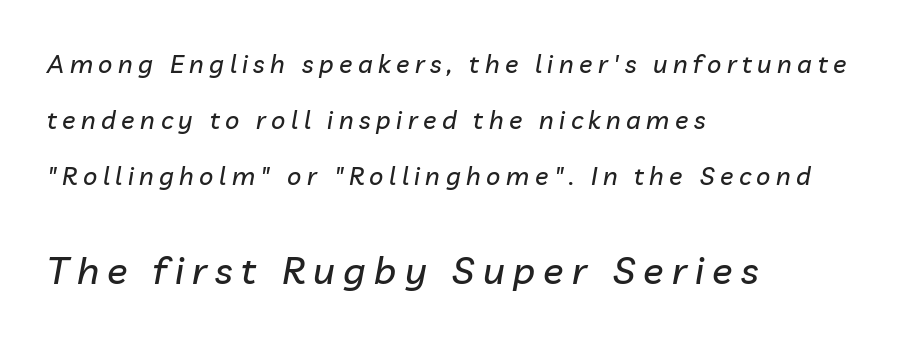
{"italic": "yes", "lean": "right", "slant_degrees": 10, "width": "normal", "stroke_contrast": "low", "x_height": "medium", "monospaced": "no", "underline": "no", "align": "left", "line_spacing": "loose", "line_spacing_ratio": 2.24, "letter_spacing": "wide", "letter_spacing_em": 0.22, "larger_block": "second", "size_ratio": 1.52, "glyph_px": 38}
